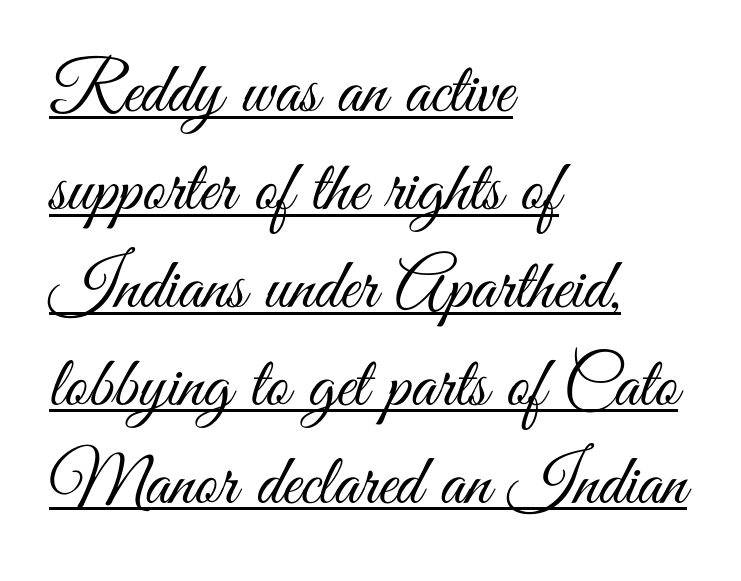
Q: Is the text bold? A: No.
Q: Is the text italic (slanted)? A: Yes.
Q: Is the typeface a serif or a sans-serif typeface? A: Sans-serif.
Q: Is the text underlined? A: Yes.
Q: How is the paragraph aligned? A: Left-aligned.
Q: Is the spacing between letters normal or unusually wide? A: Normal.
Q: Is the spacing between lines tight, normal or loose? A: Normal.
Q: Width (condensed, normal, or wide)? A: Condensed.
Q: Stroke contrast? A: Medium.
Q: x-height? A: Small.
Q: Monospaced? A: No.
